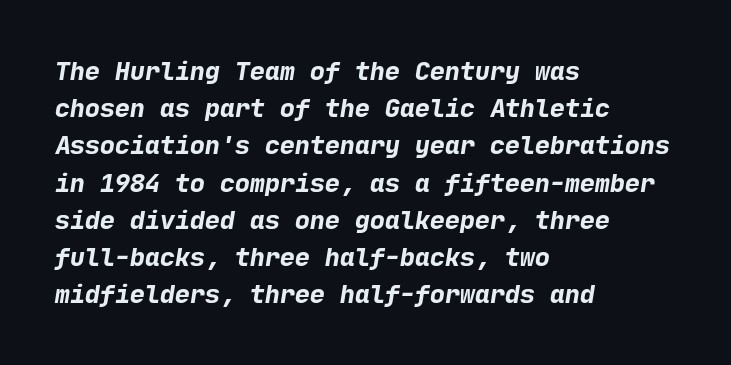
Q: Is the text bold? A: Yes.
Q: Is the text underlined? A: No.
Q: How is the paragraph aligned? A: Left-aligned.
Q: Is the spacing between letters normal or unusually wide? A: Normal.
Q: Is the spacing between lines tight, normal or loose? A: Normal.
